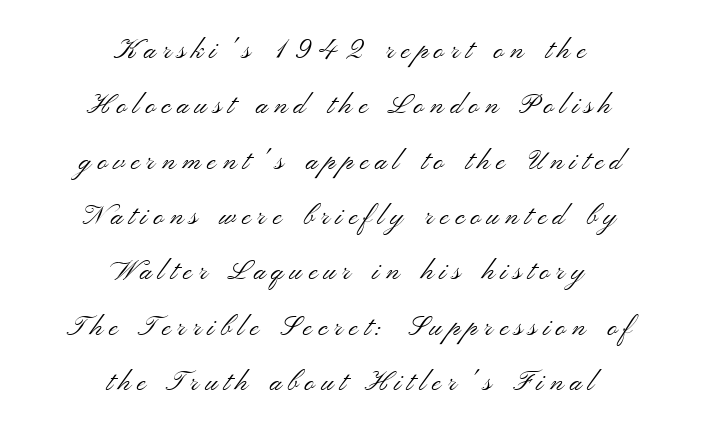
Q: Is the text bold? A: No.
Q: Is the text italic (slanted)? A: Yes.
Q: Is the text underlined? A: No.
Q: How is the paragraph aligned? A: Centered.
Q: Is the spacing between letters normal or unusually wide? A: Unusually wide.
Q: Is the spacing between lines tight, normal or loose? A: Loose.
